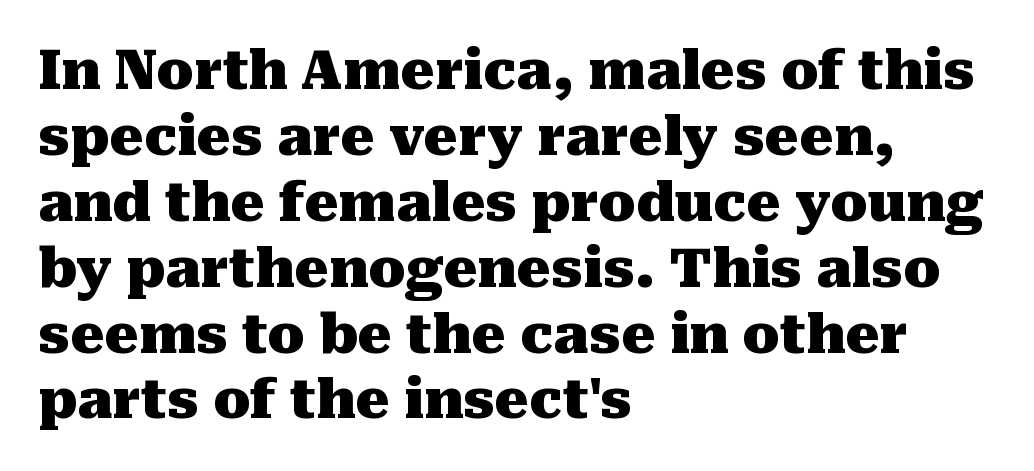
Q: Is the text bold? A: Yes.
Q: Is the text italic (slanted)? A: No, it is upright.
Q: Is the typeface a serif or a sans-serif typeface? A: Serif.
Q: Is the text underlined? A: No.
Q: How is the paragraph aligned? A: Left-aligned.
Q: Is the spacing between letters normal or unusually wide? A: Normal.
Q: Width (condensed, normal, or wide)? A: Normal.
Q: Stroke contrast? A: Medium.
Q: x-height? A: Medium.
Q: Monospaced? A: No.
